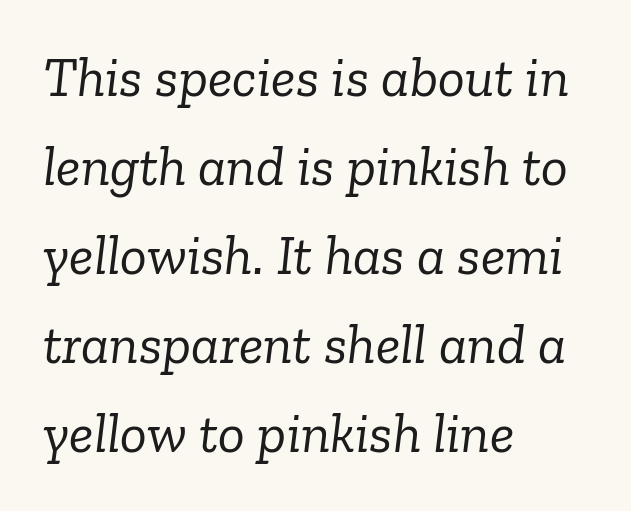
The rendering uses natural spacing where letterforms have individual widths. Alignment: flush left. Would a proofreader flag this as italicized? Yes. Typographically, this falls in the serif category.
